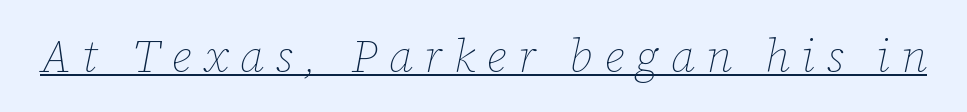
Students, observe the line beneath the letters — that is underlining. Ink coverage per letter is moderate at most. Every character sits at an angle, as italics do. Short note: letters widely spaced. These lines are rendered in a variable-pitch font.
